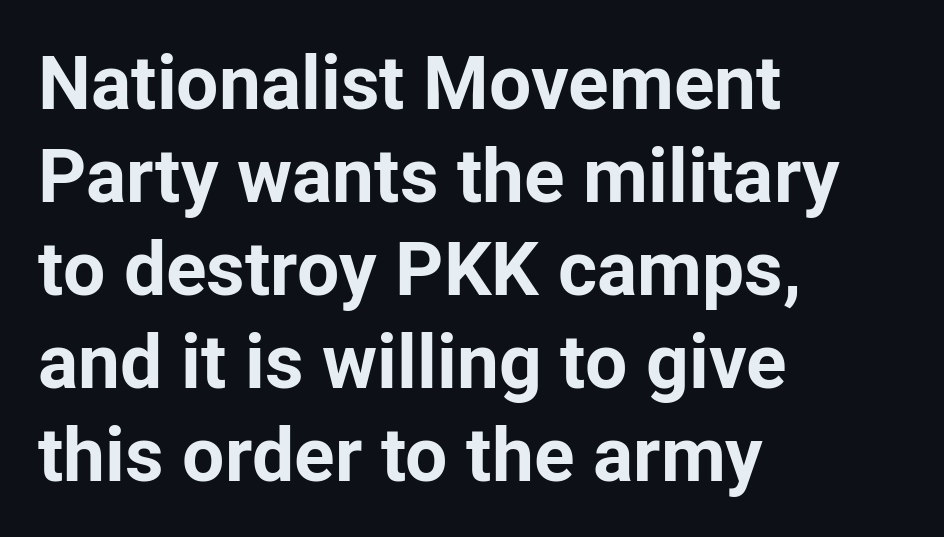
The image shows 75 px bold sans-serif type, upright; set left-aligned, line spacing 1.24x, normal letter spacing, not underlined; low stroke contrast and a medium x-height.
